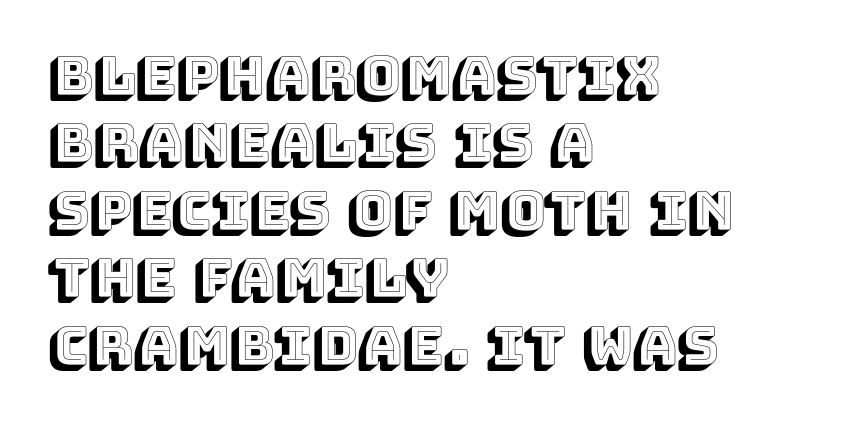
{"italic": "no", "width": "normal", "x_height": "large", "monospaced": "no", "underline": "no", "align": "left", "line_spacing": "normal", "line_spacing_ratio": 1.25, "letter_spacing": "normal", "letter_spacing_em": 0.0, "glyph_px": 54}
